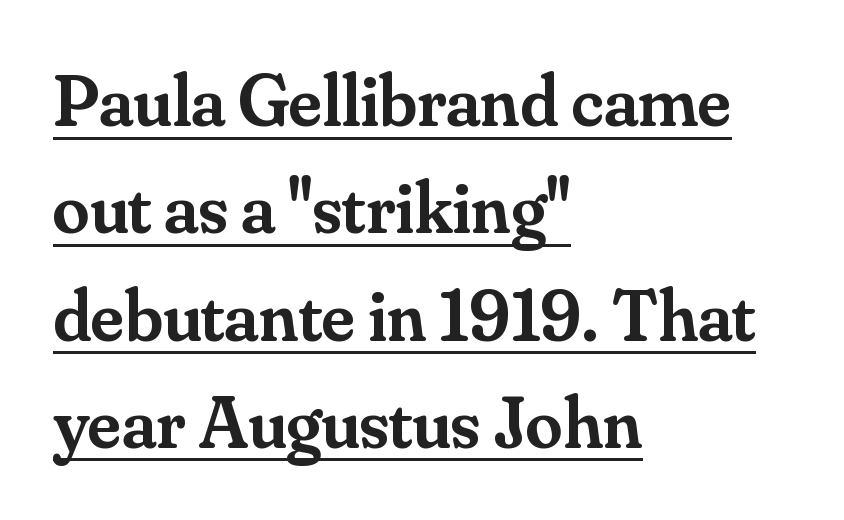
The image shows 74 px semibold serif type, upright; set left-aligned, normal line spacing (1.45x), normal letter spacing, underlined; medium stroke contrast and a small x-height.
